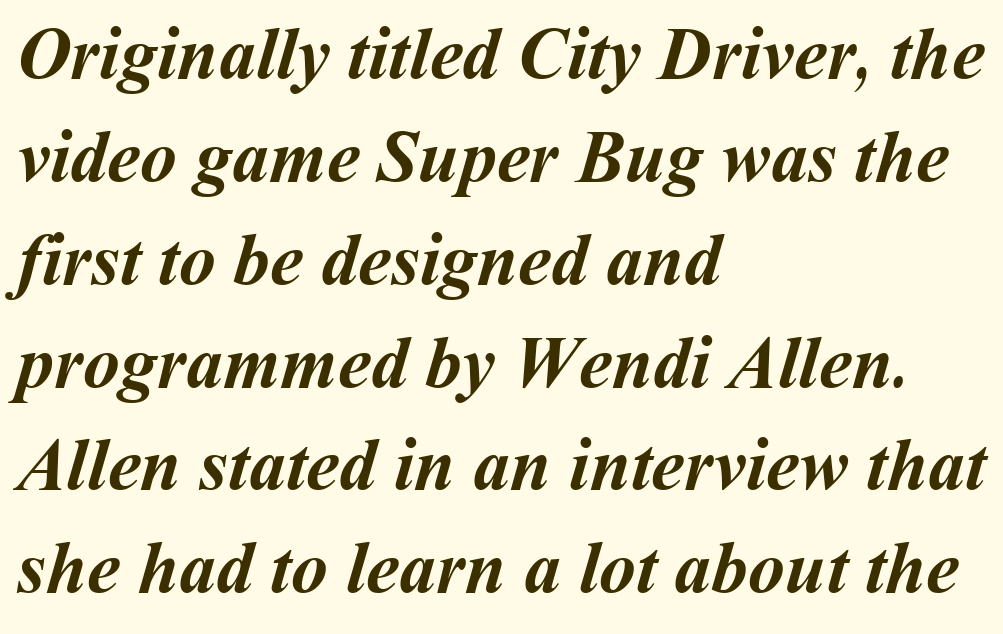
Summary of weight: heavy, a full bold. Looks like regular typesetting: each glyph gets only the width it needs. Casual observation: everything's shoved over to the left. Quick note: interline space is typical. Look at the tracking — it's just the regular setting, nothing added. Lines of text with bare space underneath.
